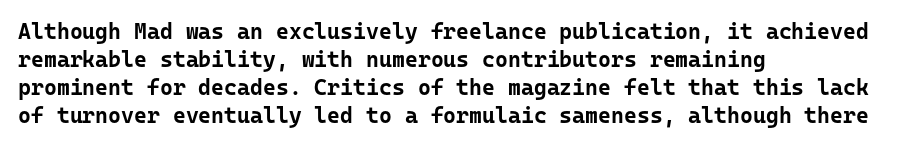
The passage is arranged the way most books set body copy — flush left. No word sits above an underline. Nobody touched the tracking dial on this one. Stroke thickness is high; the sample reads as a true bold.
